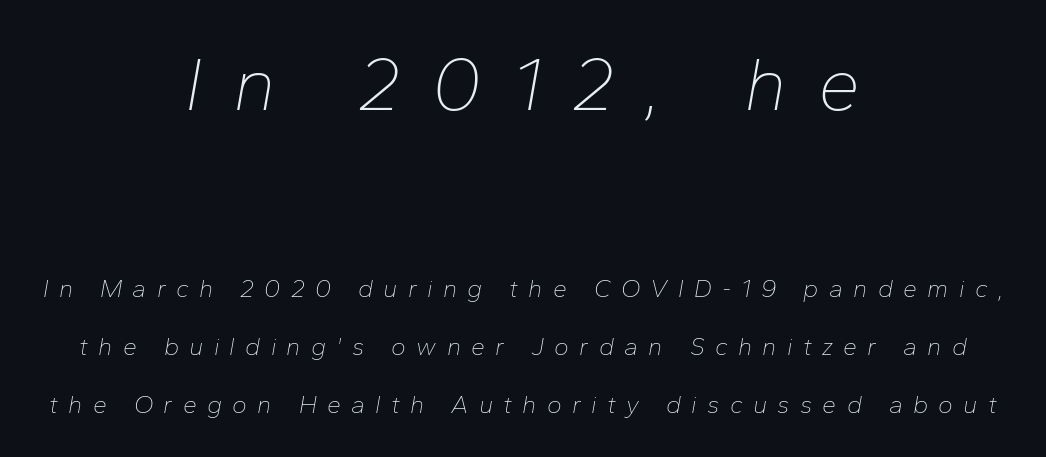
{"italic": "yes", "lean": "right", "slant_degrees": 10, "bold": "no", "weight": "thin", "width": "normal", "stroke_contrast": "low", "x_height": "medium", "monospaced": "no", "underline": "no", "align": "center", "line_spacing": "loose", "line_spacing_ratio": 2.31, "letter_spacing": "wide", "letter_spacing_em": 0.41, "larger_block": "first", "size_ratio": 3.04, "glyph_px": 76}
